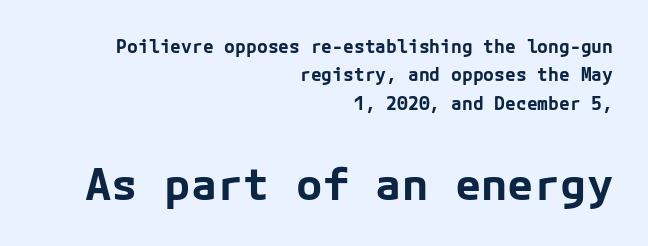
Q: Is the text bold? A: Yes.
Q: Is the text italic (slanted)? A: No, it is upright.
Q: Is the typeface a serif or a sans-serif typeface? A: Sans-serif.
Q: Is the text underlined? A: No.
Q: How is the paragraph aligned? A: Right-aligned.
Q: Is the spacing between letters normal or unusually wide? A: Normal.
Q: Is the spacing between lines tight, normal or loose? A: Normal.
Q: Which block of text is set in a larger size, the first (top) or the second (bottom)? A: The second (bottom) one.
Q: Width (condensed, normal, or wide)? A: Normal.
Q: Stroke contrast? A: Low.
Q: x-height? A: Medium.
